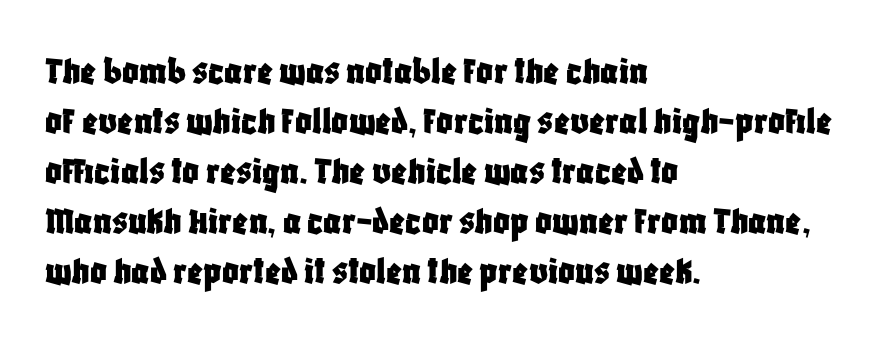
{"serif": "no", "italic": "no", "width": "condensed", "stroke_contrast": "low", "x_height": "large", "monospaced": "no", "underline": "no", "align": "left", "line_spacing_ratio": 1.22, "letter_spacing": "normal", "letter_spacing_em": 0.0, "glyph_px": 41}
